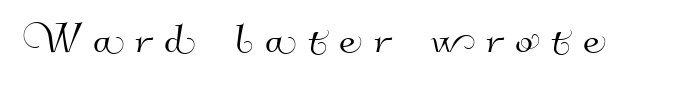
Q: Is the typeface a serif or a sans-serif typeface? A: Sans-serif.
Q: Is the text underlined? A: No.
Q: Is the spacing between letters normal or unusually wide? A: Unusually wide.
Q: Width (condensed, normal, or wide)? A: Normal.
Q: Stroke contrast? A: High.
Q: x-height? A: Small.
Q: Monospaced? A: No.
